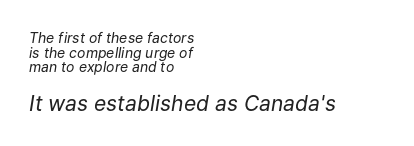
{"italic": "yes", "lean": "right", "slant_degrees": 9, "bold": "no", "underline": "no", "align": "left", "line_spacing": "tight", "line_spacing_ratio": 1.05, "letter_spacing": "normal", "letter_spacing_em": 0.0, "larger_block": "second", "size_ratio": 1.5, "glyph_px": 21}
